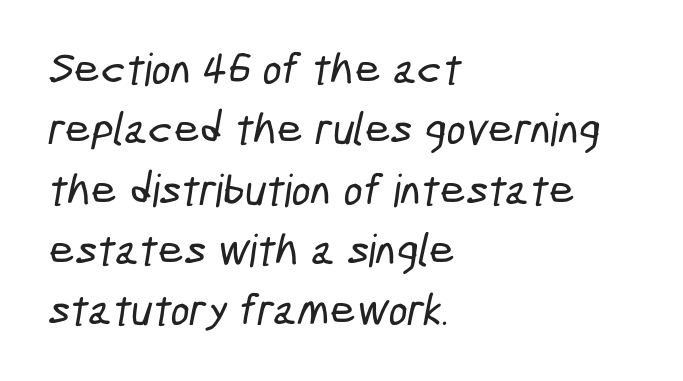
Q: Is the typeface a serif or a sans-serif typeface? A: Sans-serif.
Q: Is the text underlined? A: No.
Q: How is the paragraph aligned? A: Left-aligned.
Q: Is the spacing between letters normal or unusually wide? A: Normal.
Q: Is the spacing between lines tight, normal or loose? A: Normal.
Q: Width (condensed, normal, or wide)? A: Condensed.
Q: Stroke contrast? A: Low.
Q: x-height? A: Medium.
Q: Monospaced? A: No.
